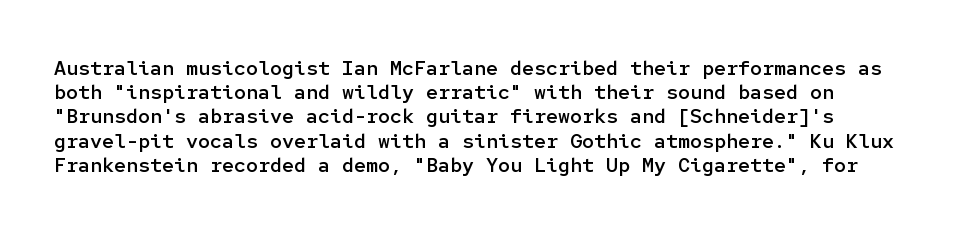
{"italic": "no", "bold": "semi", "underline": "no", "align": "left", "line_spacing_ratio": 1.21, "letter_spacing": "normal", "letter_spacing_em": 0.0, "glyph_px": 20}
